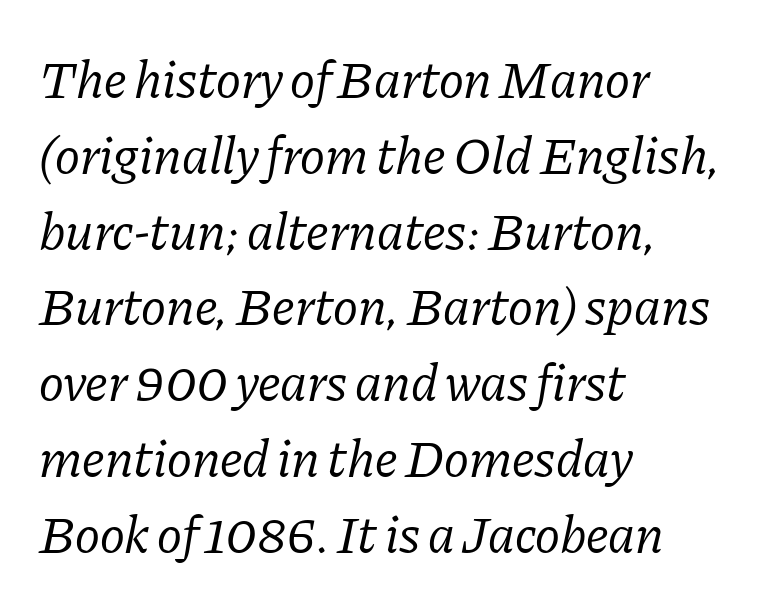
Honestly, the letter spacing is just normal — you wouldn't notice it. The typesetter chose a ragged-right arrangement here. Little horizontal feet cap the strokes, marking this as serif type. Beneath every word, the page is bare.
